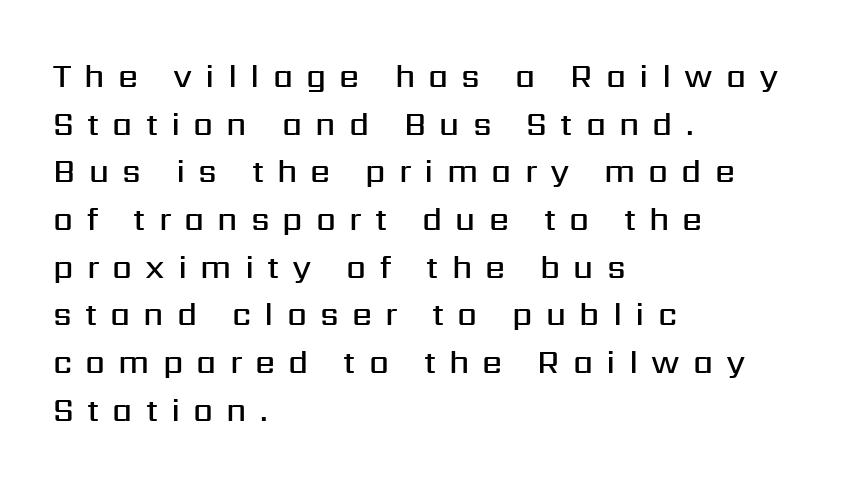
Line starts are locked; line ends wander. This sample has the flowing, uneven cadence of proportional lettering. The face used here is rendered with a markedly widened letterfit. This is moderately heavy type, rendered in semibold. Serifs: no, the terminals of the letterforms are clean. Rendered with straight, roman letterforms.
